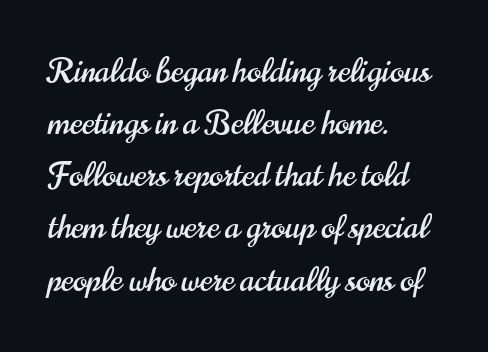
The line texture is even and compact thanks to regular tracking. How would I describe the line gaps? Plain and ordinary. One-word summary of the alignment: left. Decoration check: the copy has no underline.
